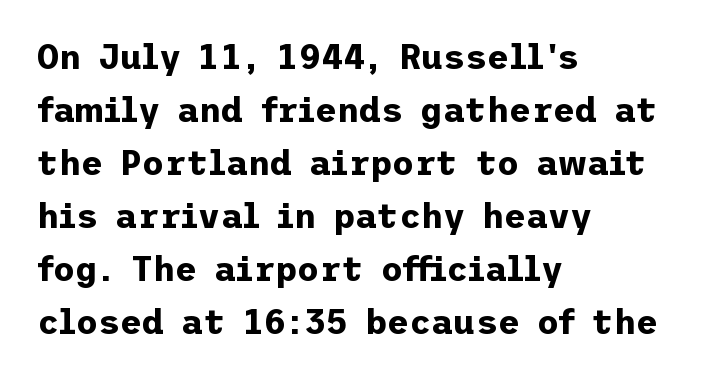
Rule under the text: the space is simply empty. Each new line begins a customary step beneath the previous one. Stroke thickness is high; the sample reads as a true bold. Every character sits straight up, as roman type does.
